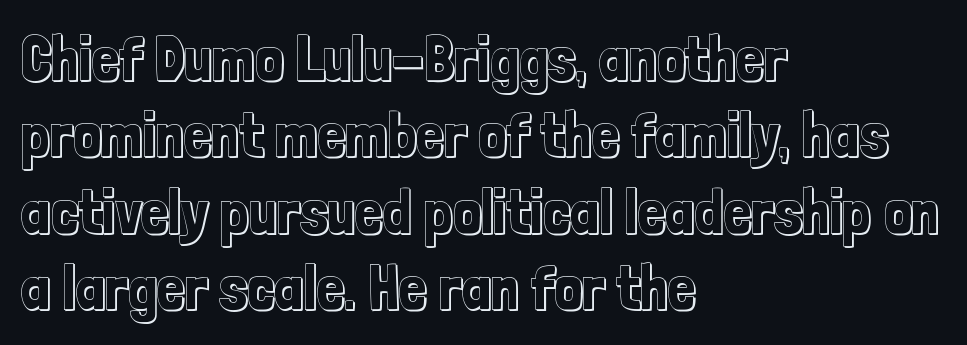
The image shows 62 px condensed type, upright; set left-aligned, line spacing 1.23x, normal letter spacing, not underlined; a medium x-height.
